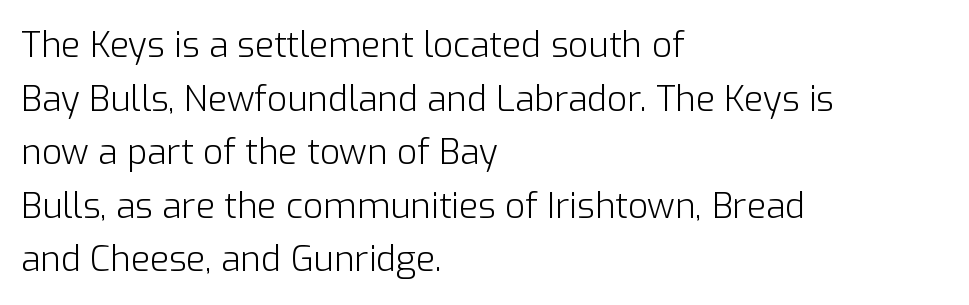
The image shows 35 px light sans-serif type, upright; set left-aligned, normal line spacing (1.53x), normal letter spacing, not underlined; low stroke contrast and a medium x-height.
